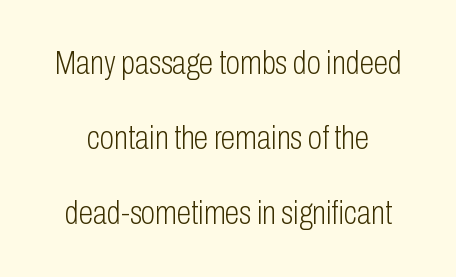
Check where the strokes stop: nothing finishes them off — pure sans. These lines were composed using upright roman letters. A typesetter would call this proportional, since set widths differ per character. Nobody drew a line under any word here. Summary of weight: not heavy and not bold.
